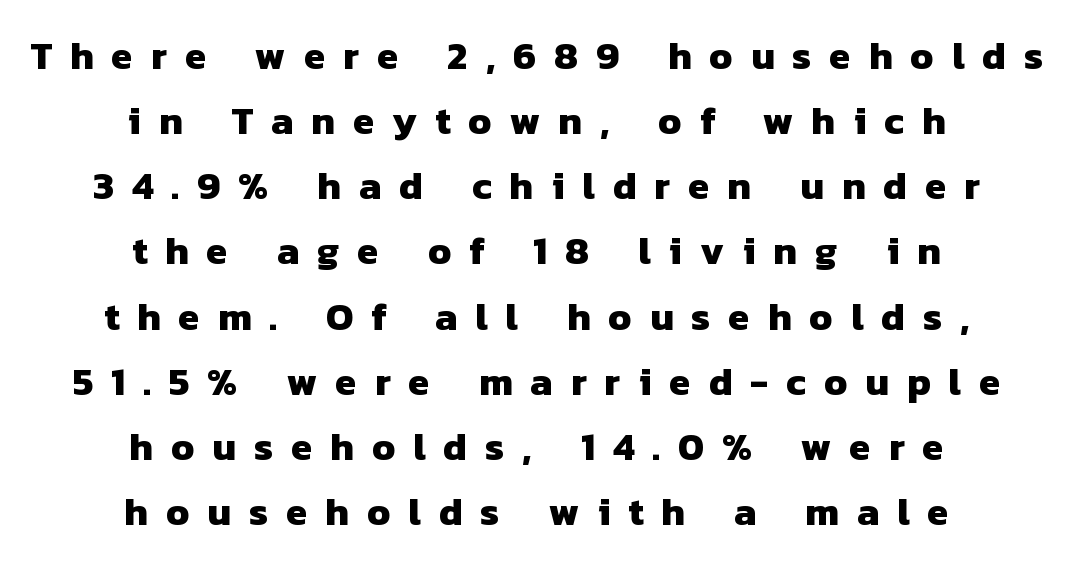
{"serif": "no", "bold": "yes", "weight": "heavy", "width": "normal", "stroke_contrast": "low", "x_height": "medium", "monospaced": "no", "underline": "no", "align": "center", "line_spacing": "normal", "line_spacing_ratio": 1.67, "letter_spacing": "wide", "letter_spacing_em": 0.46, "glyph_px": 39}
